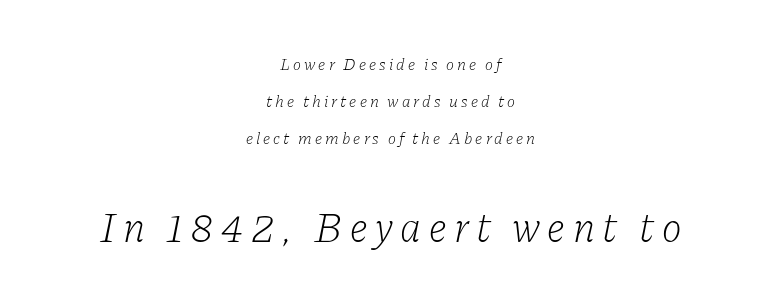
The image shows 42 px light serif type, italic (leaning right); set centered, loose line spacing (2.17x), not underlined; the second (bottom) block is 2.47x larger; low stroke contrast and a medium x-height.
